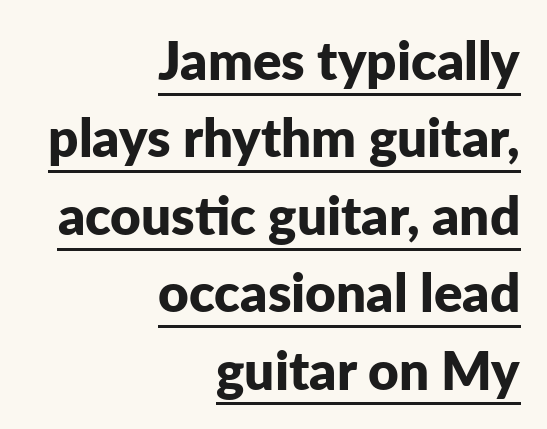
Q: Is the text bold? A: Yes.
Q: Is the text italic (slanted)? A: No, it is upright.
Q: Is the typeface a serif or a sans-serif typeface? A: Sans-serif.
Q: Is the text underlined? A: Yes.
Q: How is the paragraph aligned? A: Right-aligned.
Q: Is the spacing between letters normal or unusually wide? A: Normal.
Q: Is the spacing between lines tight, normal or loose? A: Normal.
Q: Width (condensed, normal, or wide)? A: Normal.
Q: Stroke contrast? A: Low.
Q: x-height? A: Medium.
Q: Monospaced? A: No.
